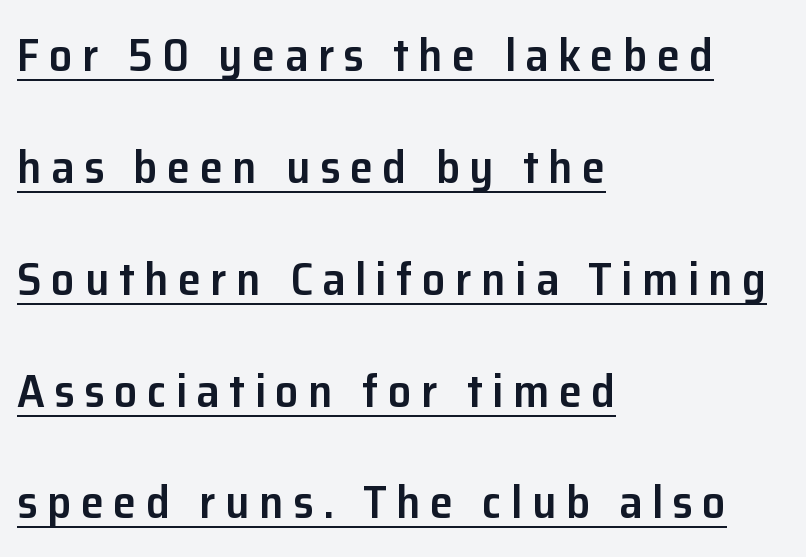
Q: Is the text bold? A: Semi-bold.
Q: Is the text italic (slanted)? A: No, it is upright.
Q: Is the typeface a serif or a sans-serif typeface? A: Sans-serif.
Q: Is the text underlined? A: Yes.
Q: How is the paragraph aligned? A: Left-aligned.
Q: Is the spacing between letters normal or unusually wide? A: Unusually wide.
Q: Is the spacing between lines tight, normal or loose? A: Loose.
Q: Width (condensed, normal, or wide)? A: Normal.
Q: Stroke contrast? A: Low.
Q: x-height? A: Medium.
Q: Monospaced? A: No.
